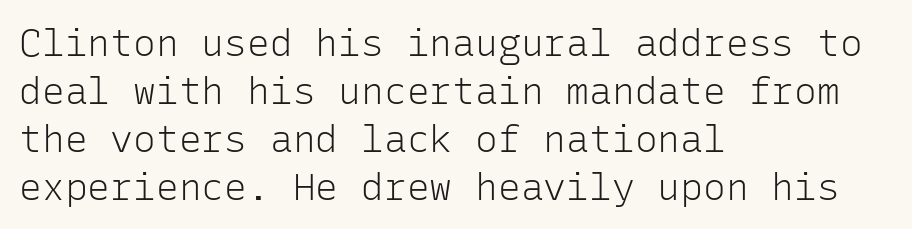
The horizontal fit of the characters is conventional and even. Rendered with straight, roman letterforms. The block of text has a typical density, with ordinary space between rows. The letters march in equal steps, a hallmark of fixed-pitch type. Is this a heavy cut? Hardly; it is regular or lighter.
